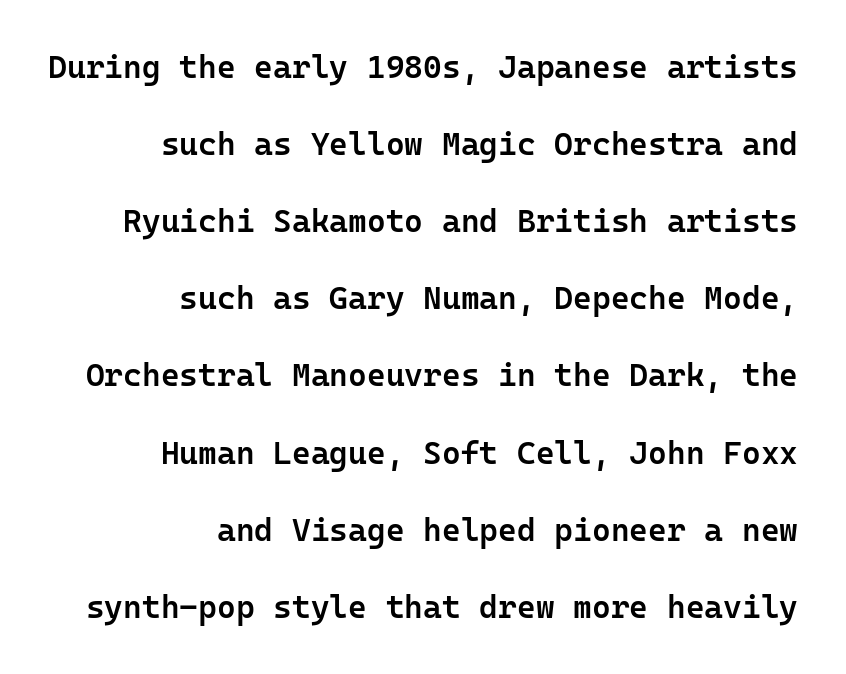
{"serif": "no", "italic": "no", "bold": "semi", "weight": "semibold", "width": "normal", "stroke_contrast": "low", "x_height": "medium", "monospaced": "yes", "underline": "no", "align": "right", "line_spacing": "loose", "line_spacing_ratio": 2.41, "letter_spacing": "normal", "letter_spacing_em": 0.0, "glyph_px": 32}
